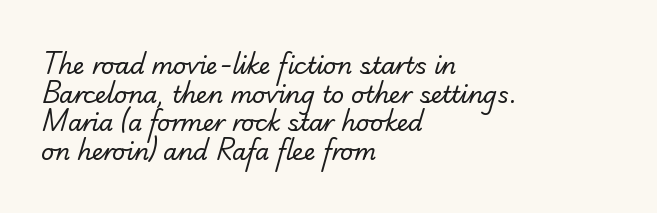
The image shows 23 px text type; set left-aligned, line spacing 1.24x, normal letter spacing, not underlined.
